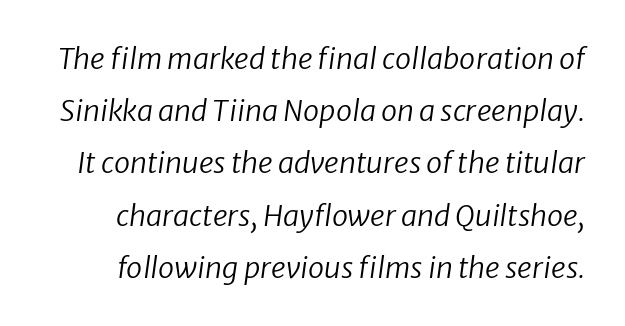
Q: Is the text bold? A: No.
Q: Is the text italic (slanted)? A: Yes, it leans right by about 8 degrees.
Q: Is the text underlined? A: No.
Q: Is the spacing between letters normal or unusually wide? A: Normal.
Q: Width (condensed, normal, or wide)? A: Normal.
Q: Stroke contrast? A: Low.
Q: x-height? A: Medium.
Q: Monospaced? A: No.
